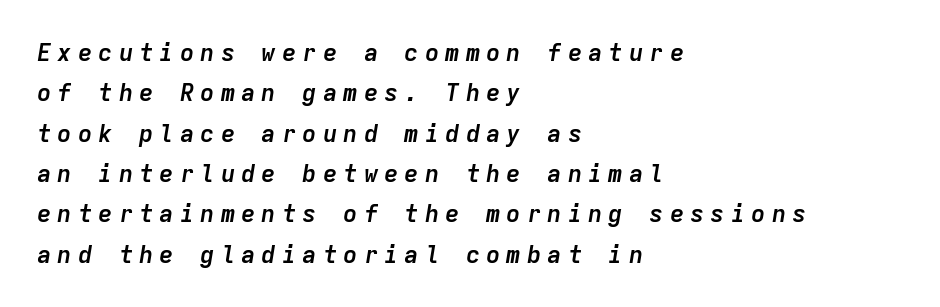
The image shows 24 px bold type, italic (leaning right); set left-aligned, normal line spacing (1.68x), unusually wide letter spacing (+0.25 em), not underlined.
